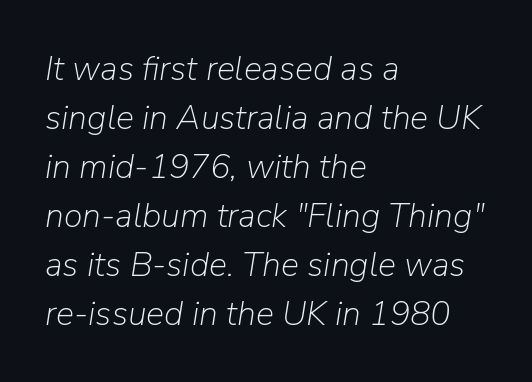
Q: Is the text bold? A: No.
Q: Is the text italic (slanted)? A: Yes, it leans right by about 9 degrees.
Q: Is the text underlined? A: No.
Q: How is the paragraph aligned? A: Left-aligned.
Q: Is the spacing between letters normal or unusually wide? A: Normal.
Q: Is the spacing between lines tight, normal or loose? A: Normal.
Q: Width (condensed, normal, or wide)? A: Normal.
Q: Stroke contrast? A: Low.
Q: x-height? A: Medium.
Q: Monospaced? A: No.
